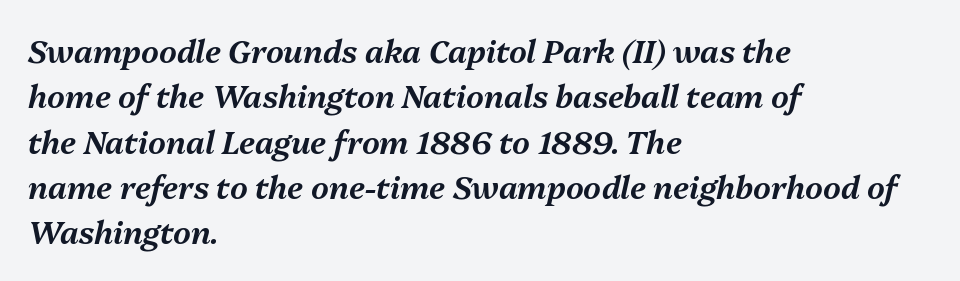
{"italic": "yes", "lean": "right", "slant_degrees": 13, "width": "normal", "stroke_contrast": "medium", "x_height": "medium", "monospaced": "no", "underline": "no", "align": "left", "line_spacing": "normal", "line_spacing_ratio": 1.46, "letter_spacing": "normal", "letter_spacing_em": 0.0, "glyph_px": 31}
